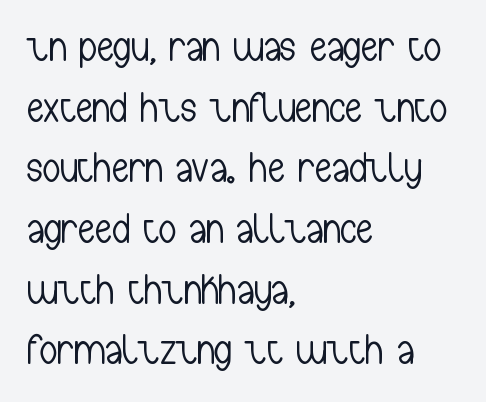
{"serif": "no", "italic": "no", "bold": "no", "weight": "light", "width": "condensed", "stroke_contrast": "low", "x_height": "medium", "monospaced": "no", "underline": "no", "align": "left", "line_spacing": "normal", "line_spacing_ratio": 1.41, "letter_spacing": "normal", "letter_spacing_em": 0.0, "glyph_px": 43}
